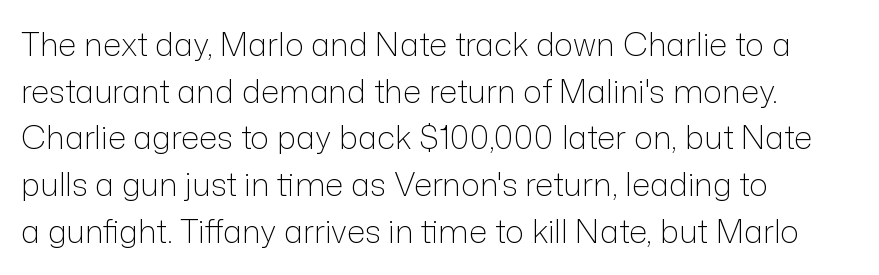
Q: Is the text bold? A: No.
Q: Is the text italic (slanted)? A: No, it is upright.
Q: Is the typeface a serif or a sans-serif typeface? A: Sans-serif.
Q: Is the text underlined? A: No.
Q: How is the paragraph aligned? A: Left-aligned.
Q: Is the spacing between letters normal or unusually wide? A: Normal.
Q: Is the spacing between lines tight, normal or loose? A: Normal.
Q: Width (condensed, normal, or wide)? A: Normal.
Q: Stroke contrast? A: Low.
Q: x-height? A: Medium.
Q: Monospaced? A: No.
